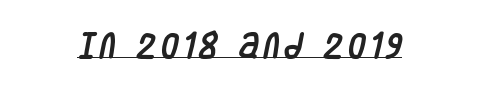
Q: Is the typeface a serif or a sans-serif typeface? A: Sans-serif.
Q: Is the text underlined? A: Yes.
Q: Width (condensed, normal, or wide)? A: Condensed.
Q: Stroke contrast? A: Low.
Q: x-height? A: Large.
Q: Monospaced? A: No.
